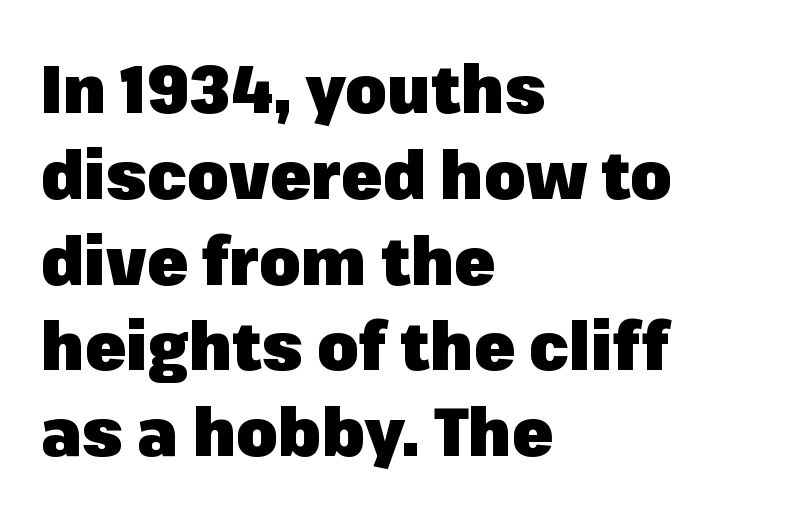
The image shows 67 px heavy sans-serif type, upright; set left-aligned, normal line spacing (1.28x), normal letter spacing, not underlined; low stroke contrast and a medium x-height.
